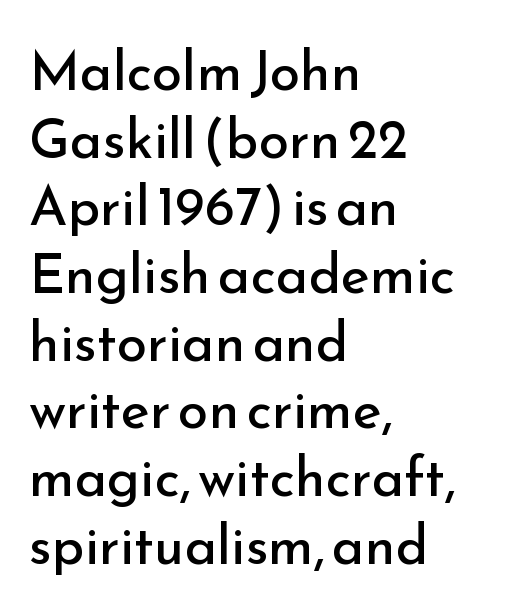
{"serif": "no", "italic": "no", "bold": "no", "weight": "regular", "width": "normal", "stroke_contrast": "low", "x_height": "small", "monospaced": "no", "underline": "no", "align": "left", "line_spacing_ratio": 1.23, "letter_spacing": "normal", "letter_spacing_em": 0.0, "glyph_px": 55}
